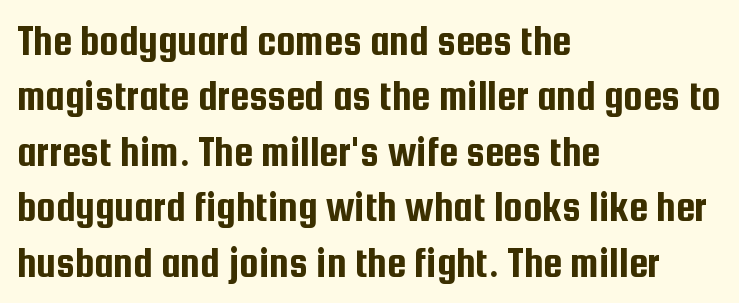
{"serif": "no", "italic": "no", "width": "condensed", "stroke_contrast": "low", "x_height": "medium", "monospaced": "no", "underline": "no", "align": "left", "line_spacing": "normal", "line_spacing_ratio": 1.29, "letter_spacing": "normal", "letter_spacing_em": 0.0, "glyph_px": 43}
